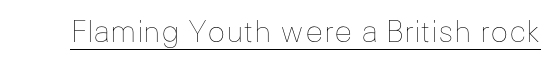
Q: Is the text bold? A: No.
Q: Is the text italic (slanted)? A: No, it is upright.
Q: Is the text underlined? A: Yes.
Q: Is the spacing between letters normal or unusually wide? A: Normal.
Q: Width (condensed, normal, or wide)? A: Normal.
Q: Stroke contrast? A: Low.
Q: x-height? A: Medium.
Q: Monospaced? A: No.
